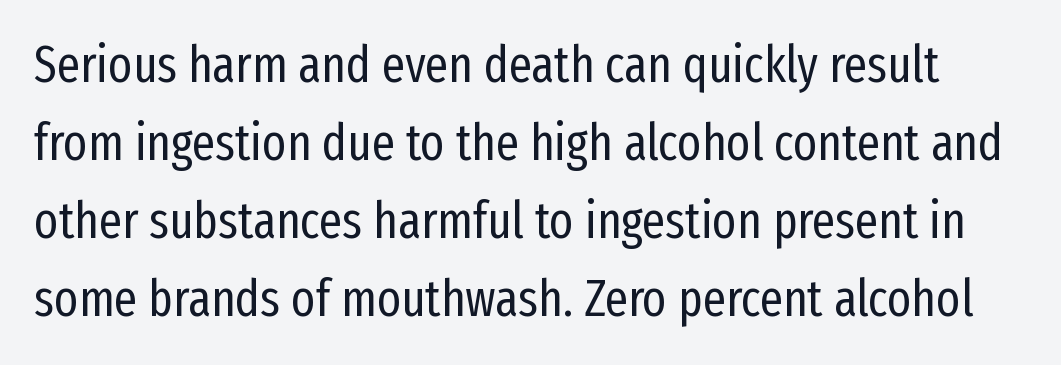
Q: Is the text bold? A: No.
Q: Is the text italic (slanted)? A: No, it is upright.
Q: Is the typeface a serif or a sans-serif typeface? A: Sans-serif.
Q: Is the text underlined? A: No.
Q: Is the spacing between letters normal or unusually wide? A: Normal.
Q: Is the spacing between lines tight, normal or loose? A: Normal.
Q: Width (condensed, normal, or wide)? A: Condensed.
Q: Stroke contrast? A: Low.
Q: x-height? A: Medium.
Q: Monospaced? A: No.
